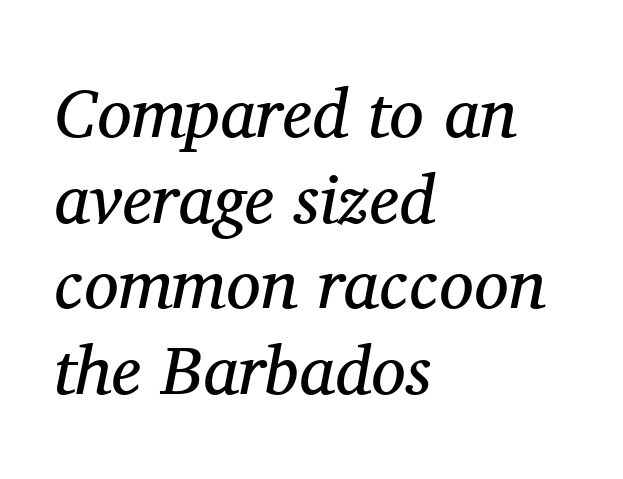
Q: Is the text bold? A: No.
Q: Is the text italic (slanted)? A: Yes, it leans right by about 11 degrees.
Q: Is the typeface a serif or a sans-serif typeface? A: Serif.
Q: Is the text underlined? A: No.
Q: How is the paragraph aligned? A: Left-aligned.
Q: Is the spacing between letters normal or unusually wide? A: Normal.
Q: Width (condensed, normal, or wide)? A: Normal.
Q: Stroke contrast? A: Medium.
Q: x-height? A: Medium.
Q: Monospaced? A: No.
